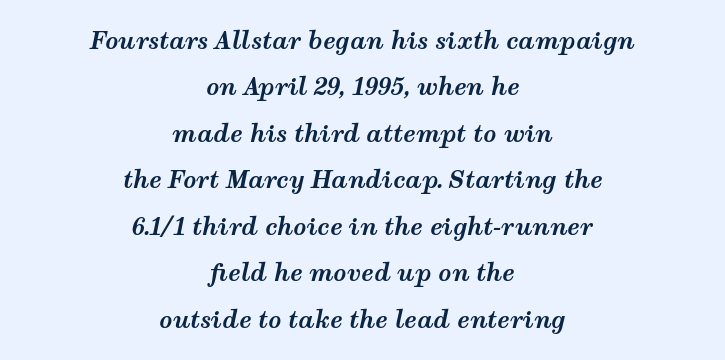
Honestly, there is no underline to notice here at all. Honestly, the rows look like they've been pulled way apart. Glyph-to-glyph distance matches everyday printed text. Look at the stroke-to-counter ratio: heavy, a bold.
